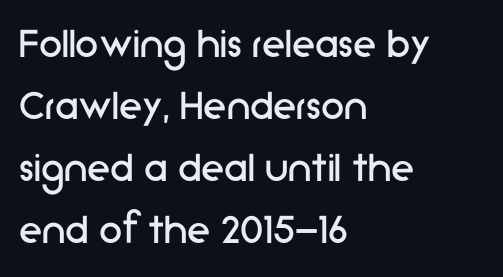
{"serif": "no", "italic": "no", "bold": "no", "weight": "regular", "width": "normal", "stroke_contrast": "low", "x_height": "medium", "monospaced": "no", "underline": "no", "align": "left", "line_spacing": "normal", "line_spacing_ratio": 1.32, "letter_spacing": "normal", "letter_spacing_em": 0.0, "glyph_px": 47}
